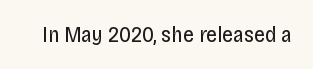
{"italic": "no", "bold": "no", "underline": "no", "letter_spacing": "normal", "letter_spacing_em": 0.0, "glyph_px": 22}
